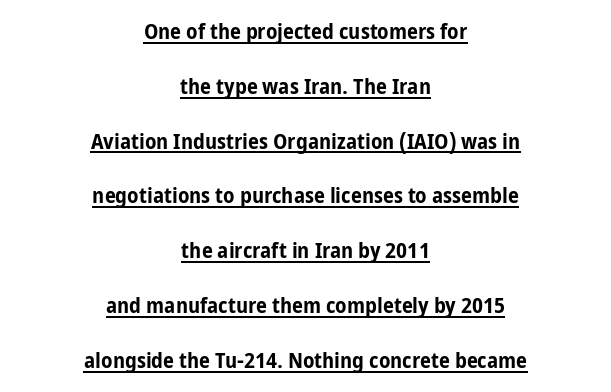
The image shows 22 px bold type, upright; set centered, loose line spacing (2.49x), normal letter spacing, underlined.
